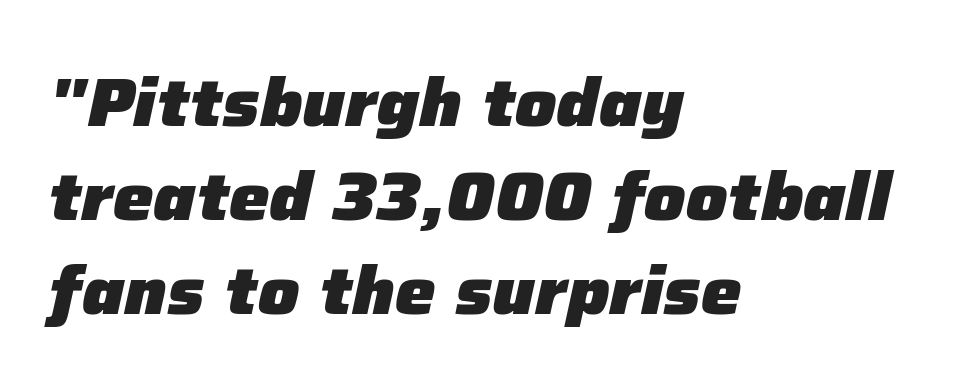
{"italic": "yes", "lean": "right", "slant_degrees": 12, "bold": "yes", "weight": "heavy", "width": "normal", "stroke_contrast": "low", "x_height": "medium", "monospaced": "no", "underline": "no", "align": "left", "line_spacing": "normal", "line_spacing_ratio": 1.38, "letter_spacing": "normal", "letter_spacing_em": 0.0, "glyph_px": 68}
